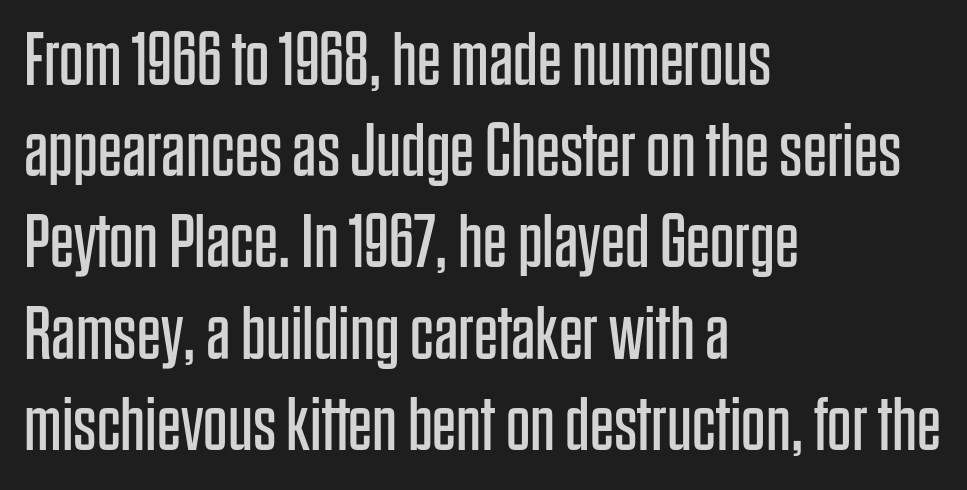
The glyphs are unaccompanied by any horizontal stroke below them. What kind of face is this? One without serifs — a sans. Casual observation: everything's shoved over to the left. A typesetter would call this proportional, since set widths differ per character. This is roman type, the default non-slanted kind. Characters follow at the spacing the type designer built in.
